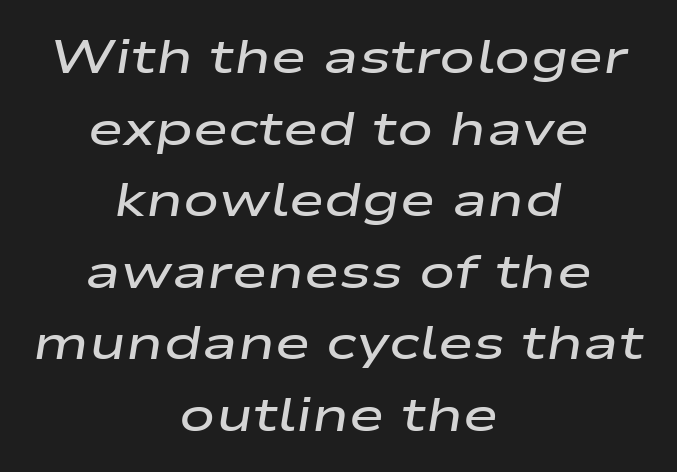
Q: Is the text bold? A: Semi-bold.
Q: Is the text italic (slanted)? A: Yes, it leans right by about 9 degrees.
Q: Is the text underlined? A: No.
Q: How is the paragraph aligned? A: Centered.
Q: Is the spacing between letters normal or unusually wide? A: Normal.
Q: Is the spacing between lines tight, normal or loose? A: Normal.
Q: Width (condensed, normal, or wide)? A: Wide.
Q: Stroke contrast? A: Low.
Q: x-height? A: Medium.
Q: Monospaced? A: No.
